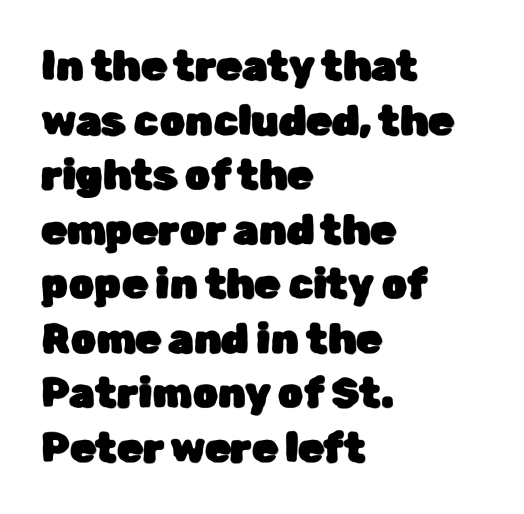
The image shows 41 px sans-serif type, upright; set left-aligned, normal line spacing (1.33x), normal letter spacing, not underlined; low stroke contrast and a medium x-height.
